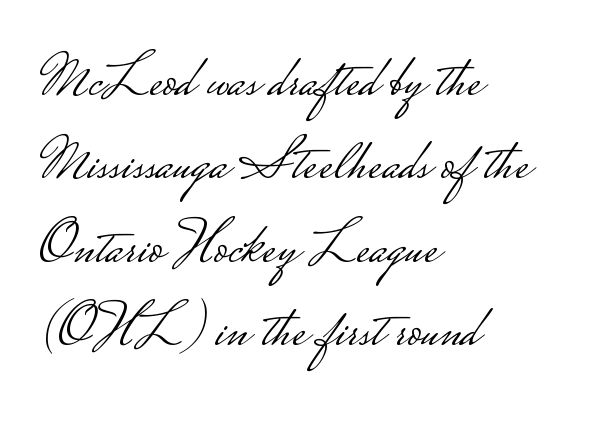
The image shows 60 px light, wide sans-serif type; set left-aligned, normal line spacing (1.39x), normal letter spacing, not underlined; low stroke contrast.
